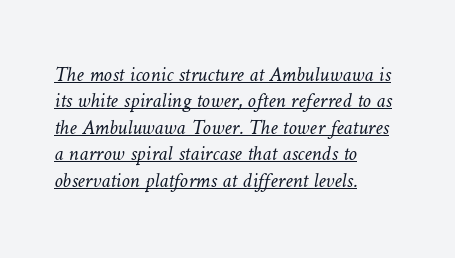
Q: Is the text bold? A: No.
Q: Is the text underlined? A: Yes.
Q: How is the paragraph aligned? A: Left-aligned.
Q: Is the spacing between letters normal or unusually wide? A: Normal.
Q: Is the spacing between lines tight, normal or loose? A: Normal.
